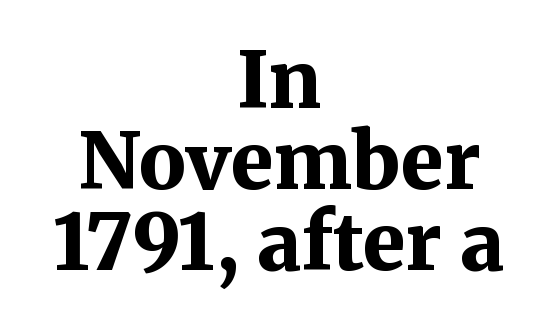
Each word holds together tightly as a unit, with standard inter-letter gaps. The font is running at its bold setting. Note: serifs present on the glyphs. Nobody drew a line under any word here. The text block is weighted toward neither margin, spreading evenly from the middle. Proportional: the letters do not fall into vertical columns.
